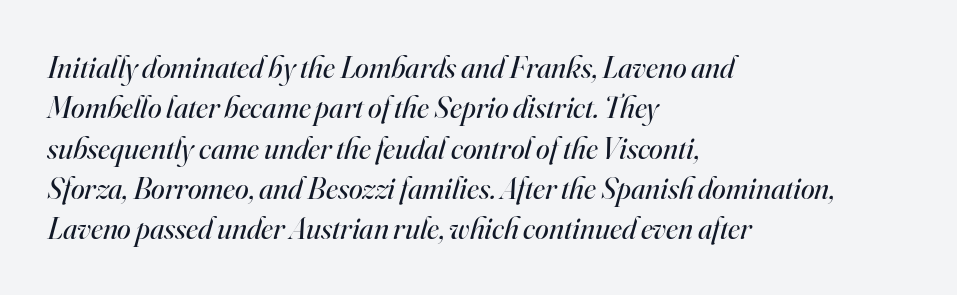
Q: Is the text bold? A: No.
Q: Is the text italic (slanted)? A: Yes, it leans right by about 16 degrees.
Q: Is the typeface a serif or a sans-serif typeface? A: Serif.
Q: Is the text underlined? A: No.
Q: How is the paragraph aligned? A: Left-aligned.
Q: Is the spacing between letters normal or unusually wide? A: Normal.
Q: Is the spacing between lines tight, normal or loose? A: Normal.
Q: Width (condensed, normal, or wide)? A: Normal.
Q: Stroke contrast? A: High.
Q: x-height? A: Small.
Q: Monospaced? A: No.
